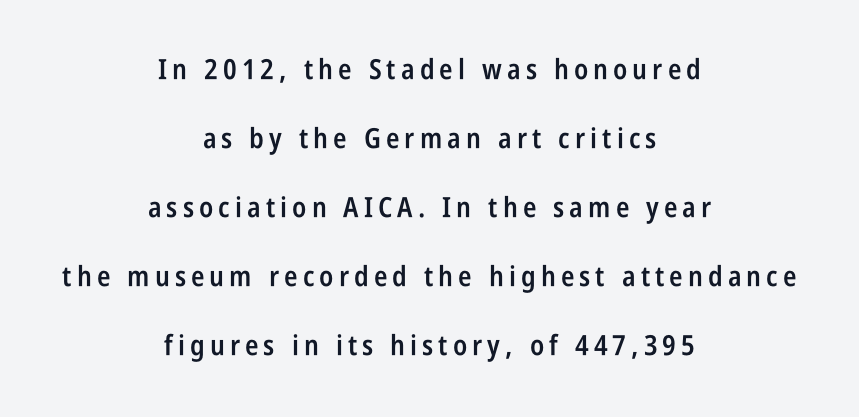
{"serif": "no", "italic": "no", "bold": "semi", "weight": "semibold", "width": "condensed", "stroke_contrast": "low", "x_height": "large", "monospaced": "no", "underline": "no", "align": "center", "line_spacing": "loose", "line_spacing_ratio": 2.46, "glyph_px": 28}
